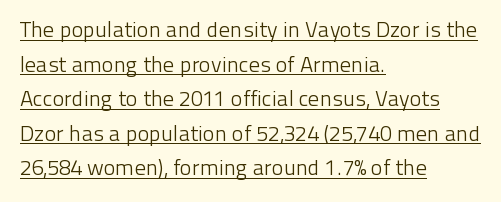
{"italic": "no", "bold": "no", "underline": "yes", "align": "left", "line_spacing": "normal", "line_spacing_ratio": 1.57, "letter_spacing": "normal", "letter_spacing_em": 0.0, "glyph_px": 22}
